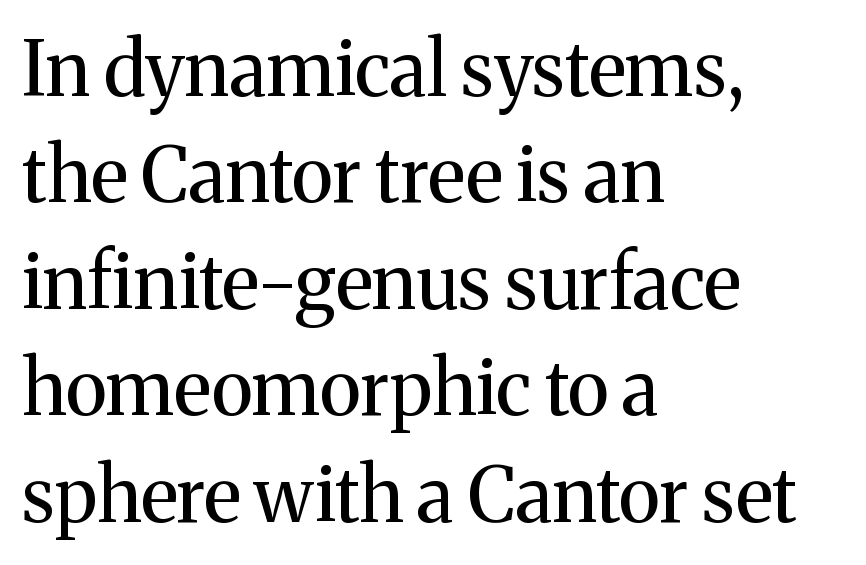
The image shows 75 px regular-weight serif type, upright; set left-aligned, normal line spacing (1.42x), normal letter spacing, not underlined; medium stroke contrast and a medium x-height.
